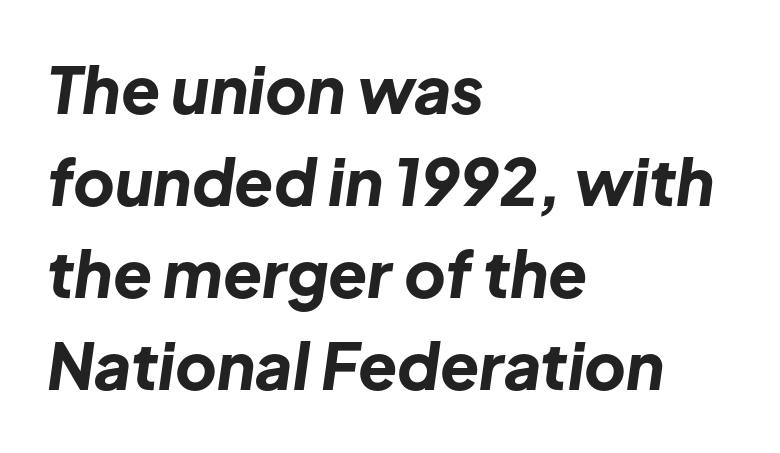
Q: Is the text bold? A: Yes.
Q: Is the text italic (slanted)? A: Yes, it leans right by about 8 degrees.
Q: Is the text underlined? A: No.
Q: How is the paragraph aligned? A: Left-aligned.
Q: Is the spacing between letters normal or unusually wide? A: Normal.
Q: Is the spacing between lines tight, normal or loose? A: Normal.
Q: Width (condensed, normal, or wide)? A: Normal.
Q: Stroke contrast? A: Low.
Q: x-height? A: Medium.
Q: Monospaced? A: No.
